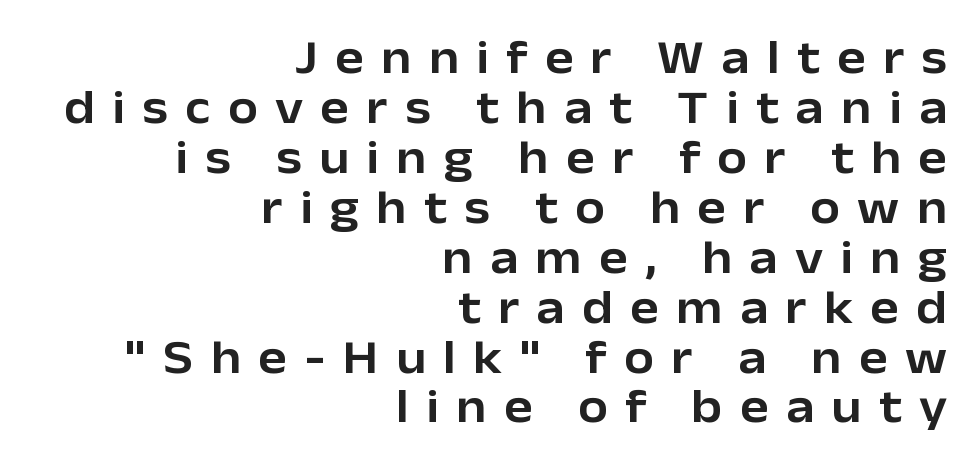
{"serif": "no", "italic": "no", "width": "normal", "stroke_contrast": "low", "x_height": "medium", "monospaced": "no", "underline": "no", "align": "right", "line_spacing": "tight", "line_spacing_ratio": 1.04, "letter_spacing": "wide", "letter_spacing_em": 0.36, "glyph_px": 48}
